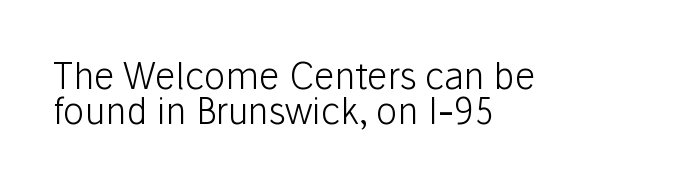
{"serif": "no", "italic": "no", "bold": "no", "weight": "light", "width": "normal", "stroke_contrast": "low", "x_height": "medium", "monospaced": "no", "underline": "no", "align": "left", "line_spacing": "tight", "line_spacing_ratio": 0.98, "letter_spacing": "normal", "letter_spacing_em": 0.0, "glyph_px": 36}
